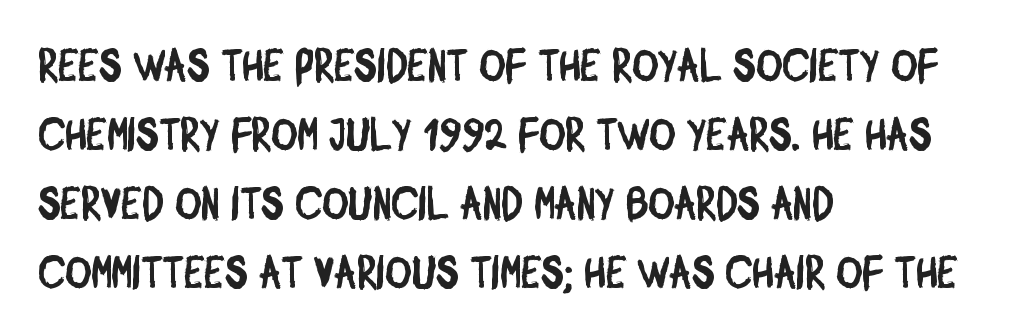
{"serif": "no", "width": "condensed", "stroke_contrast": "low", "x_height": "large", "monospaced": "no", "underline": "no", "align": "left", "line_spacing": "normal", "line_spacing_ratio": 1.53, "letter_spacing": "normal", "letter_spacing_em": 0.0, "glyph_px": 45}
